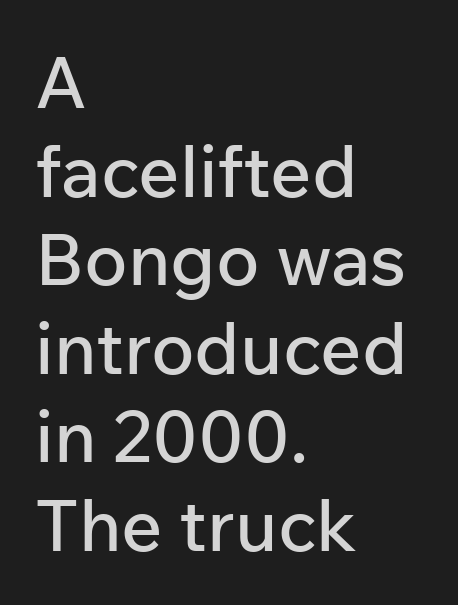
The image shows 72 px sans-serif type, upright; set left-aligned, line spacing 1.23x, normal letter spacing, not underlined; low stroke contrast and a medium x-height.
